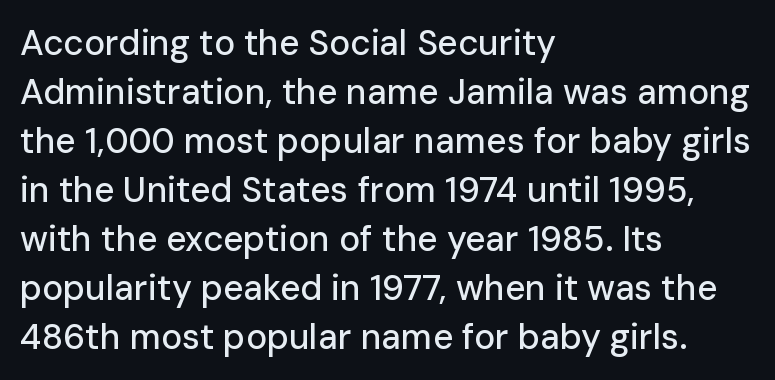
Q: Is the text italic (slanted)? A: No, it is upright.
Q: Is the typeface a serif or a sans-serif typeface? A: Sans-serif.
Q: Is the text underlined? A: No.
Q: How is the paragraph aligned? A: Left-aligned.
Q: Is the spacing between letters normal or unusually wide? A: Normal.
Q: Is the spacing between lines tight, normal or loose? A: Normal.
Q: Width (condensed, normal, or wide)? A: Normal.
Q: Stroke contrast? A: Low.
Q: x-height? A: Medium.
Q: Monospaced? A: No.
